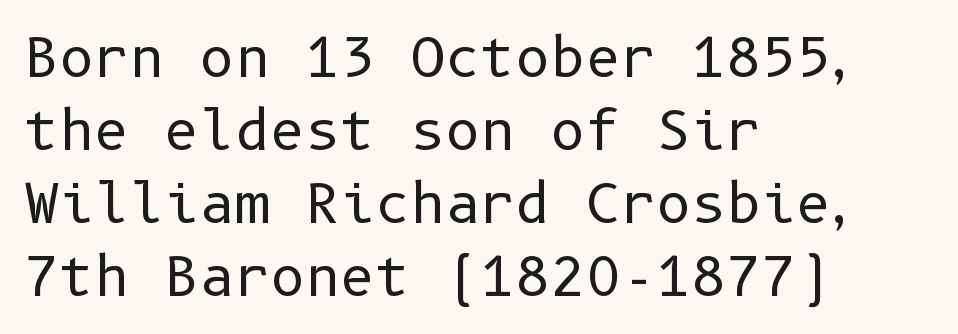
The strokes carry an ordinary text weight at most. Each letter's strokes conclude bluntly, with no projecting serifs. Look at the tracking — it's just the regular setting, nothing added. The area under the type is left untouched. Honestly, the row spacing looks completely unremarkable.
